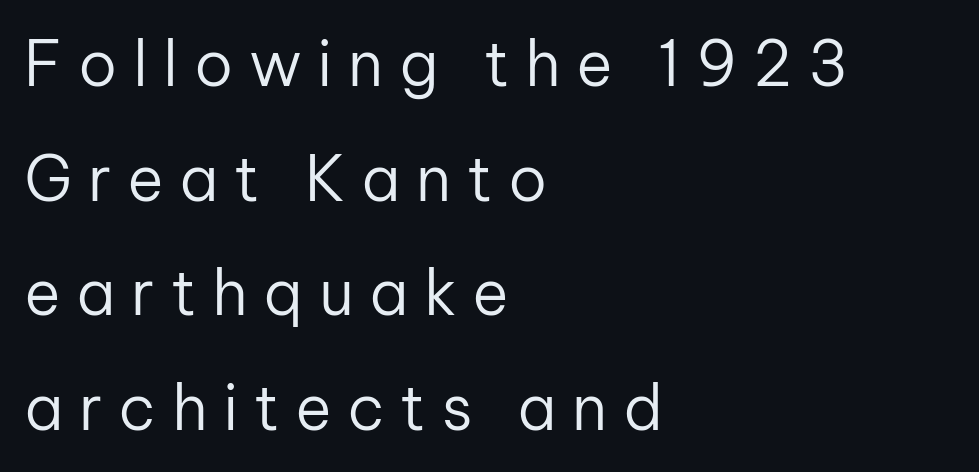
Is this a sans? Yes — the strokes have no serifs. Look at the tracking — it's clearly loosened, letters drifting apart. Descender tails drop into unmarked territory. Ascenders rise straight up at ninety degrees.
